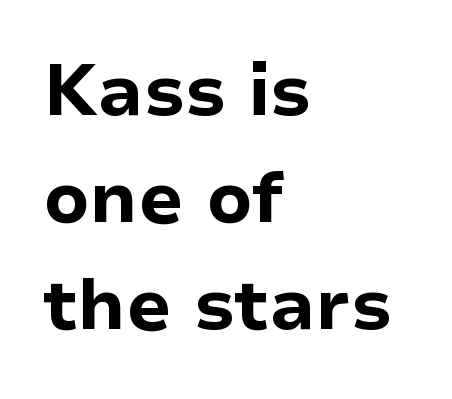
This is roman type, the default non-slanted kind. The lines are quadded left. Are there feet on the stems? There aren't — it's a sans. Its strokes are broad and dark, the hallmark of bold type. The gaps between neighbouring characters are ordinary and unremarkable.
